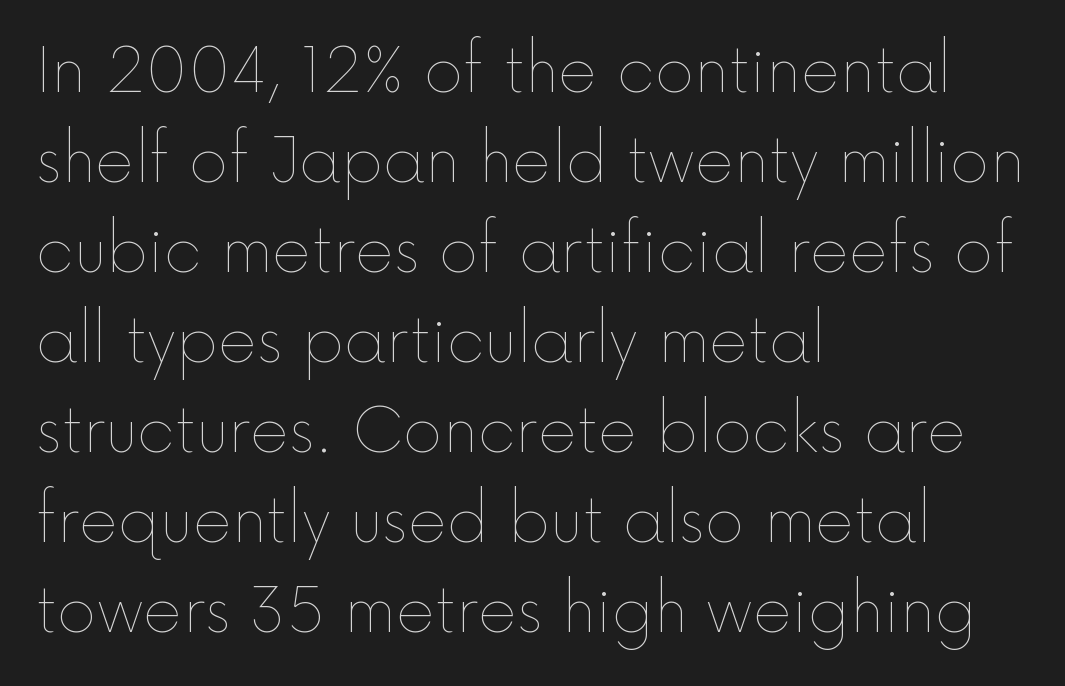
The image shows 60 px thin type, upright; set left-aligned, normal line spacing (1.5x), normal letter spacing, not underlined; a medium x-height.
